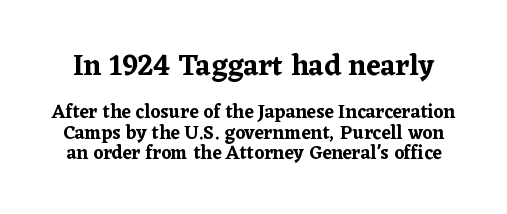
Q: Is the text italic (slanted)? A: No, it is upright.
Q: Is the typeface a serif or a sans-serif typeface? A: Serif.
Q: Is the text underlined? A: No.
Q: Is the spacing between letters normal or unusually wide? A: Normal.
Q: Is the spacing between lines tight, normal or loose? A: Tight.
Q: Which block of text is set in a larger size, the first (top) or the second (bottom)? A: The first (top) one.
Q: Width (condensed, normal, or wide)? A: Normal.
Q: Stroke contrast? A: Low.
Q: x-height? A: Medium.
Q: Monospaced? A: No.
